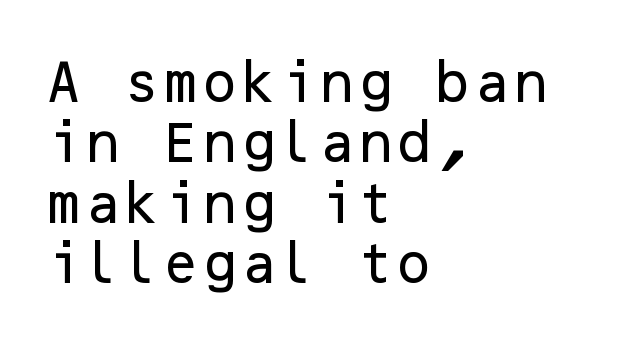
The image shows 45 px sans-serif type, upright; set left-aligned, normal line spacing (1.34x), normal letter spacing, not underlined; low stroke contrast and a medium x-height.
